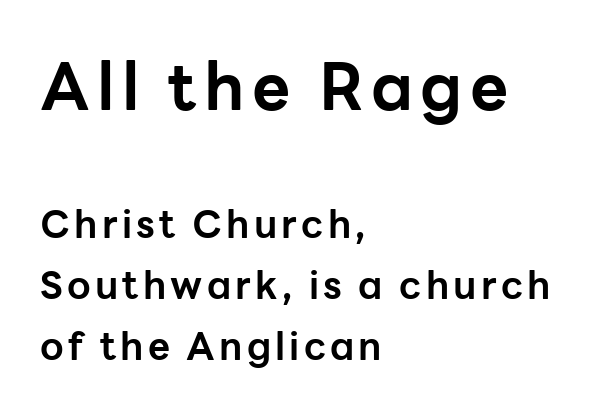
{"serif": "no", "italic": "no", "bold": "yes", "weight": "bold", "width": "normal", "stroke_contrast": "low", "x_height": "medium", "monospaced": "no", "underline": "no", "align": "left", "line_spacing": "normal", "line_spacing_ratio": 1.6, "larger_block": "first", "size_ratio": 1.74, "glyph_px": 66}
